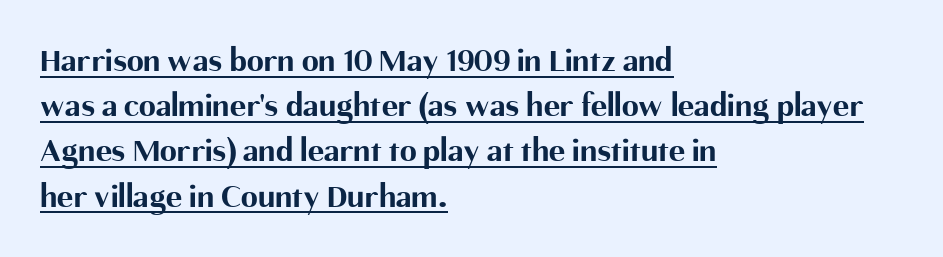
Caption: lettering with a line underneath. The rendering shows plain stroke endings on the letterforms — a sans-serif design. A full-strength bold gives these letters their thick strokes. The ragged edge is on the right, which tells us the setting is flush left. Rows of type keep a routine distance in the vertical direction. The type sits square on the baseline with zero lean.
